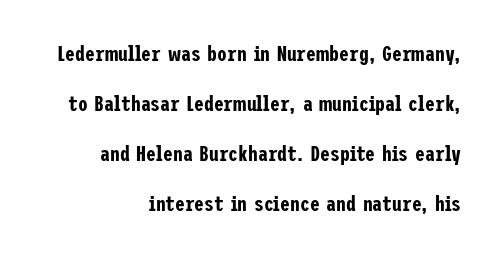
Q: Is the text italic (slanted)? A: No, it is upright.
Q: Is the text underlined? A: No.
Q: How is the paragraph aligned? A: Right-aligned.
Q: Is the spacing between letters normal or unusually wide? A: Normal.
Q: Is the spacing between lines tight, normal or loose? A: Loose.
